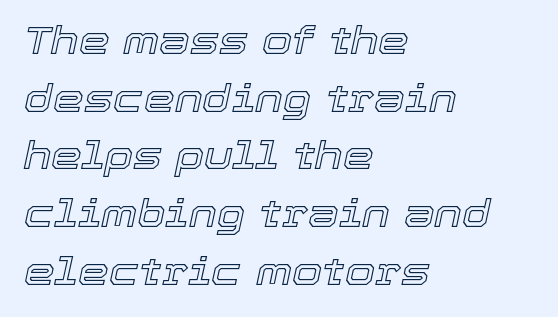
Anything drawn beneath the words? Only blank space. These lines keep a tight, regular rhythm from letter to letter. Visually the block forms a straight wall on the left and a jagged coastline on the right. The letters are slanted; this is an italic face. The passage shown stacks its lines at a standard gap. Spacing verdict: proportional, widths tailored to each character.
